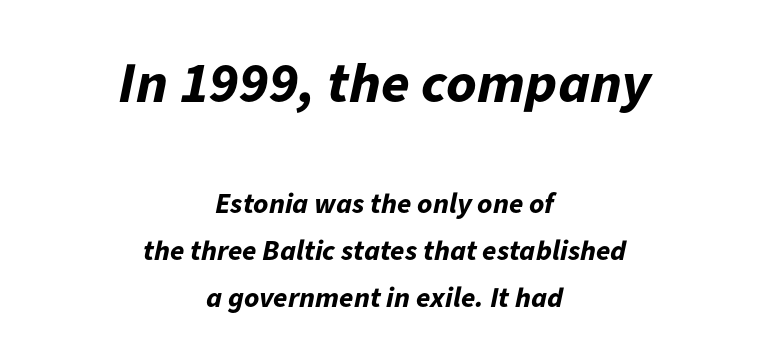
The line texture is even and compact thanks to regular tracking. In CSS terms this would be text-align: center. This sample uses an oblique cut, with every glyph tilted off the vertical. Of the two passages, the one on top uses the larger point size.
